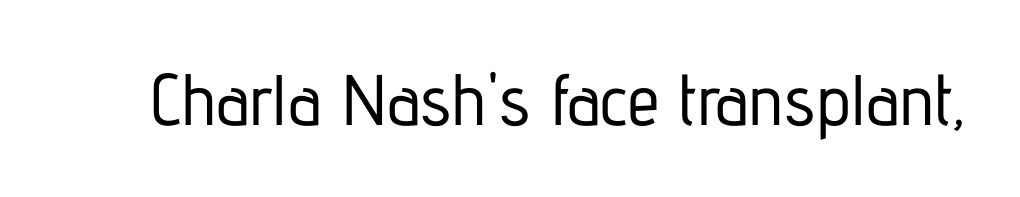
The image shows 72 px condensed sans-serif type, upright; set normal letter spacing, not underlined; low stroke contrast and a medium x-height.
